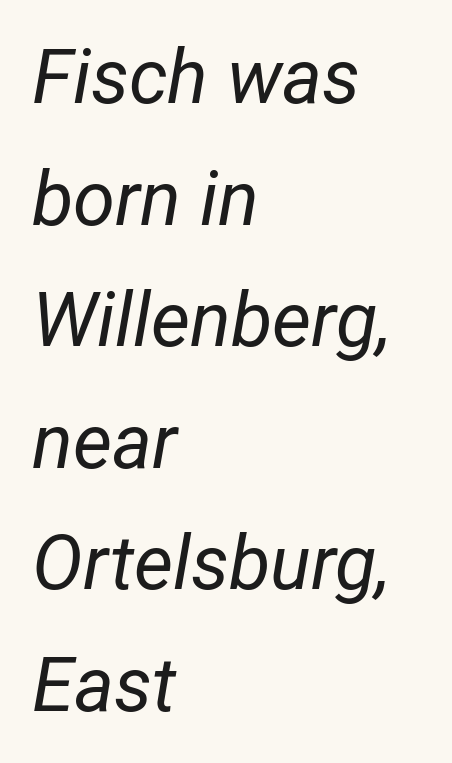
{"italic": "yes", "lean": "right", "slant_degrees": 12, "bold": "no", "weight": "regular", "width": "condensed", "stroke_contrast": "low", "x_height": "medium", "monospaced": "no", "underline": "no", "align": "left", "line_spacing": "normal", "line_spacing_ratio": 1.6, "letter_spacing": "normal", "letter_spacing_em": 0.0, "glyph_px": 76}
